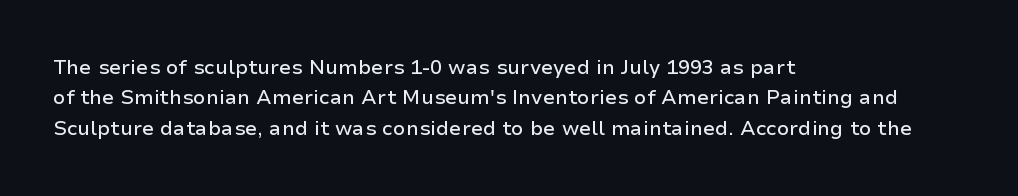
Q: Is the text italic (slanted)? A: No, it is upright.
Q: Is the text underlined? A: No.
Q: How is the paragraph aligned? A: Left-aligned.
Q: Is the spacing between letters normal or unusually wide? A: Normal.
Q: Is the spacing between lines tight, normal or loose? A: Normal.
